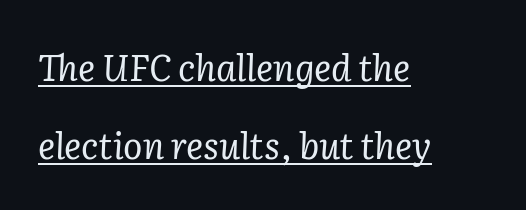
The face used here is proportionally spaced, like ordinary book or web type. Interline gaps are noticeably wide in this sample. This rendering leaves character spacing at its baseline value. Is the stroke heavy? The answer is a plain regular-or-lighter.
